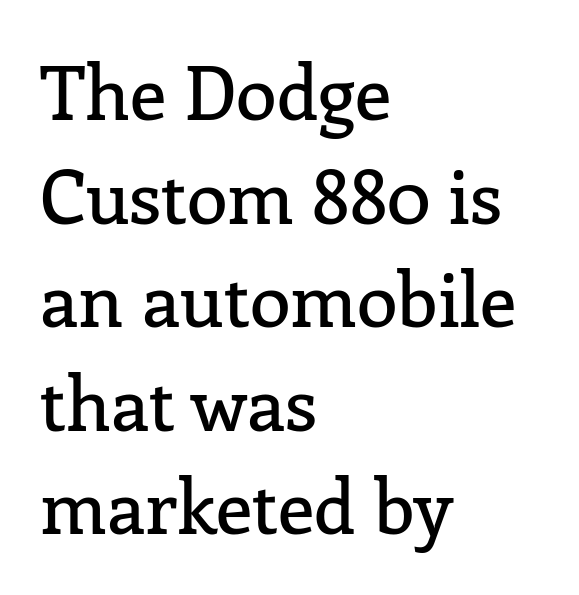
This sample uses an upright cut, with every glyph sitting square on the baseline. Students, observe: this is what conventionally led text looks like. Line starts are locked; line ends wander. The rendering keeps characters at their native spacing. Do the characters align in a grid? No, the font is proportional. The words here are not underlined.
